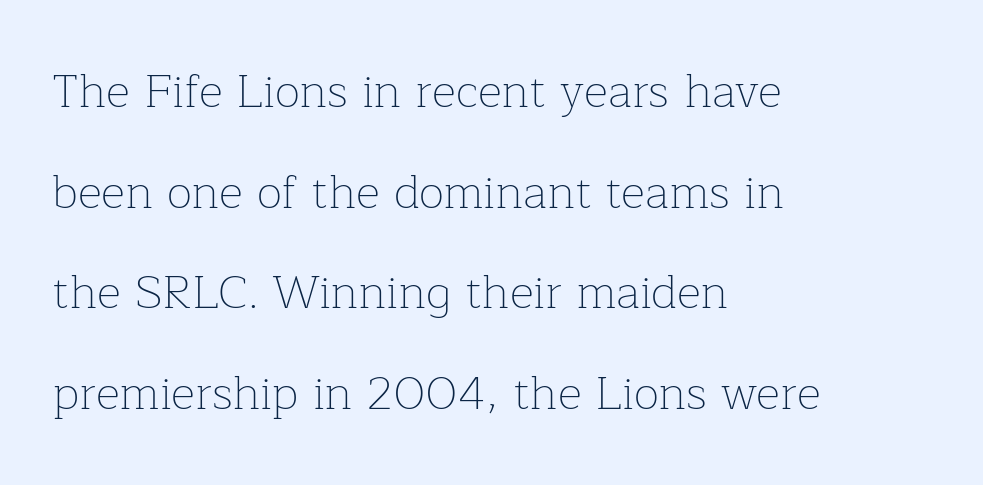
These lines are rendered in a variable-pitch font. A student would call this left alignment; a typographer would say flush left, rag right. Tall strokes in this sample are plumb rather than angled. The line texture is even and compact thanks to regular tracking. Does the type have serifs? Yes, each stem ends in a small foot.
